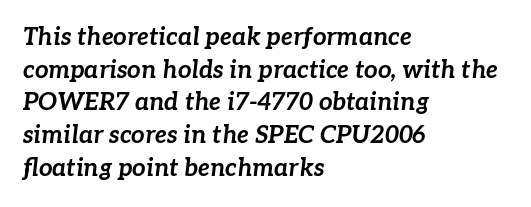
The image shows 24 px bold type, italic (leaning right); set left-aligned, normal line spacing (1.36x), normal letter spacing, not underlined.
